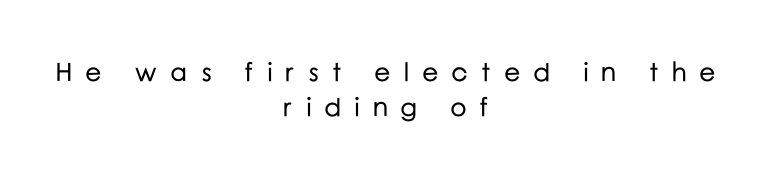
The image shows 26 px text type, upright; set centered, normal line spacing (1.34x), unusually wide letter spacing (+0.49 em), not underlined.
